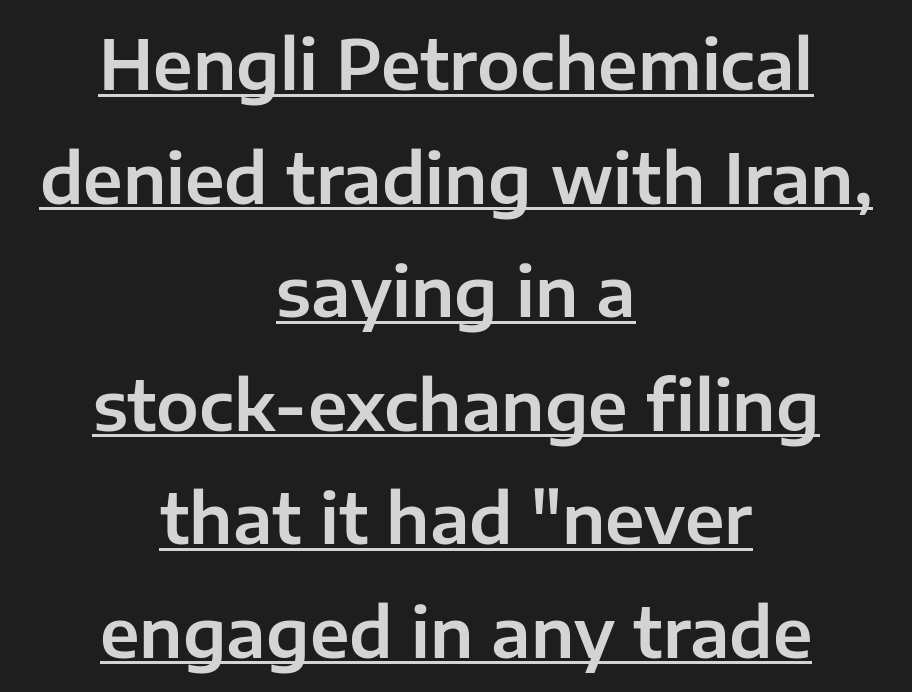
{"serif": "no", "italic": "no", "width": "normal", "stroke_contrast": "low", "x_height": "medium", "monospaced": "no", "underline": "yes", "align": "center", "line_spacing": "normal", "line_spacing_ratio": 1.67, "letter_spacing": "normal", "letter_spacing_em": 0.0, "glyph_px": 68}
